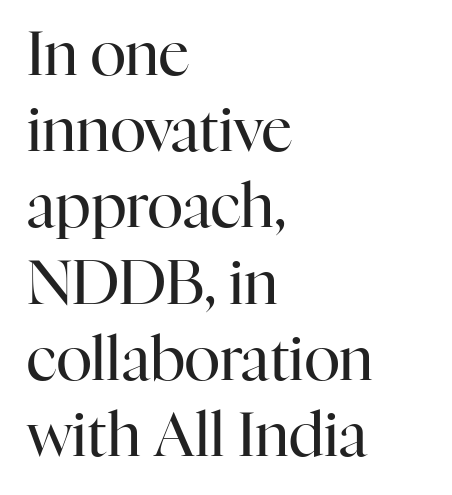
{"serif": "yes", "italic": "no", "bold": "no", "weight": "regular", "width": "normal", "stroke_contrast": "high", "x_height": "medium", "monospaced": "no", "underline": "no", "align": "left", "line_spacing": "normal", "line_spacing_ratio": 1.27, "letter_spacing": "normal", "letter_spacing_em": 0.0, "glyph_px": 60}
